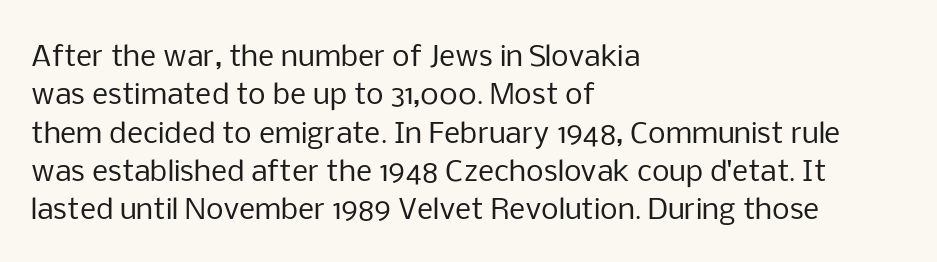
Q: Is the text bold? A: No.
Q: Is the text italic (slanted)? A: No, it is upright.
Q: Is the typeface a serif or a sans-serif typeface? A: Sans-serif.
Q: Is the text underlined? A: No.
Q: How is the paragraph aligned? A: Left-aligned.
Q: Is the spacing between letters normal or unusually wide? A: Normal.
Q: Is the spacing between lines tight, normal or loose? A: Normal.
Q: Width (condensed, normal, or wide)? A: Normal.
Q: Stroke contrast? A: Low.
Q: x-height? A: Medium.
Q: Monospaced? A: No.
